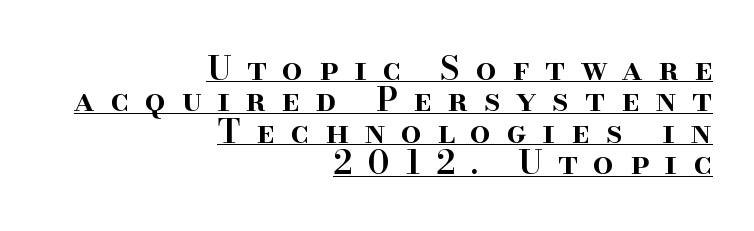
Posture: vertical. This is underlined copy, the kind a proofreader might mark for attention. Yep, those are serifs on the letters. Spacing verdict: proportional, widths tailored to each character. Does the weight exceed regular? Yes, but only to semibold. Successive baselines arrive quickly, one right under another.
